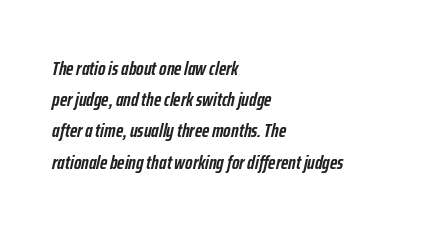
Every character sits at an angle, as italics do. A typesetter would call this leading conventional body-copy spacing. Typesetter's note: full bold, strokes at maximum text heaviness. Casual observation: everything's shoved over to the left. Standard letterfit; no display-style spreading of the glyphs.
